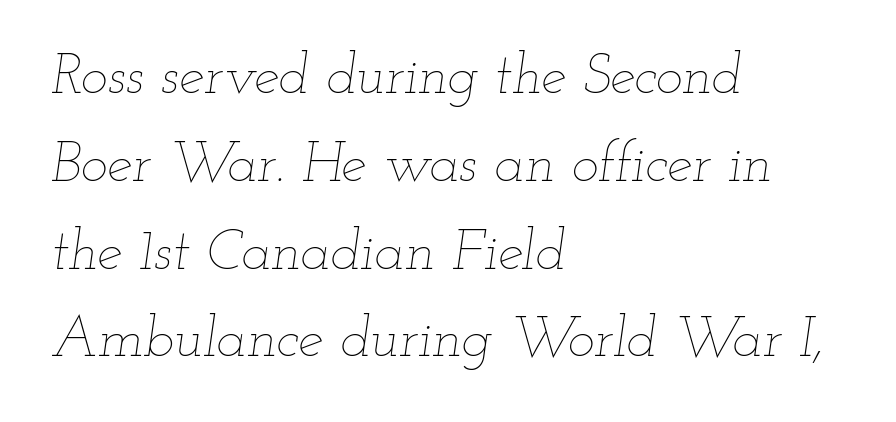
{"italic": "yes", "lean": "right", "slant_degrees": 12, "bold": "no", "weight": "thin", "width": "wide", "stroke_contrast": "low", "x_height": "small", "monospaced": "no", "underline": "no", "align": "left", "line_spacing": "normal", "line_spacing_ratio": 1.54, "letter_spacing": "normal", "letter_spacing_em": 0.0, "glyph_px": 57}
